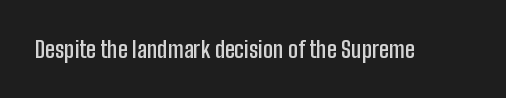
No extra tracking has been applied to these lines. The area under the type is left untouched. Weight: semibold (demi). If you drew a line through each stem, it would be perfectly vertical.
